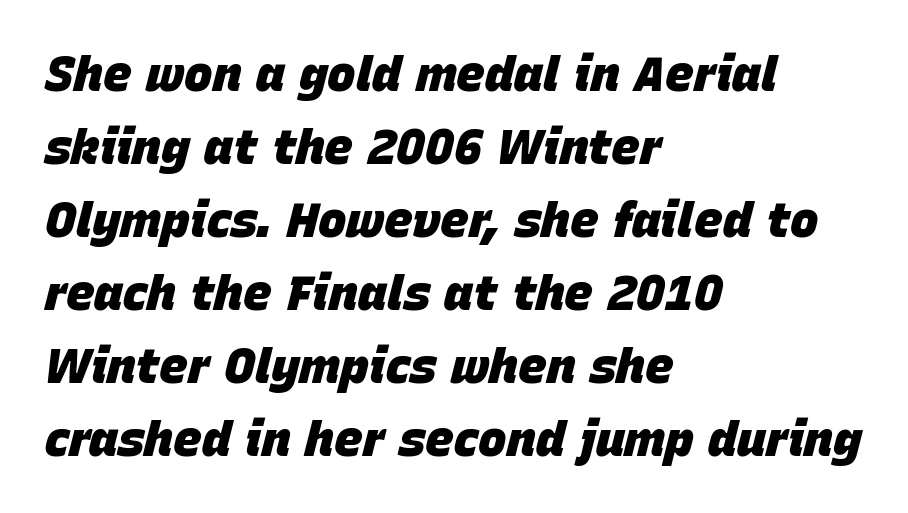
Q: Is the text bold? A: Yes.
Q: Is the text italic (slanted)? A: Yes, it leans right by about 15 degrees.
Q: Is the text underlined? A: No.
Q: How is the paragraph aligned? A: Left-aligned.
Q: Is the spacing between letters normal or unusually wide? A: Normal.
Q: Is the spacing between lines tight, normal or loose? A: Normal.
Q: Width (condensed, normal, or wide)? A: Normal.
Q: Stroke contrast? A: Low.
Q: x-height? A: Large.
Q: Monospaced? A: No.
